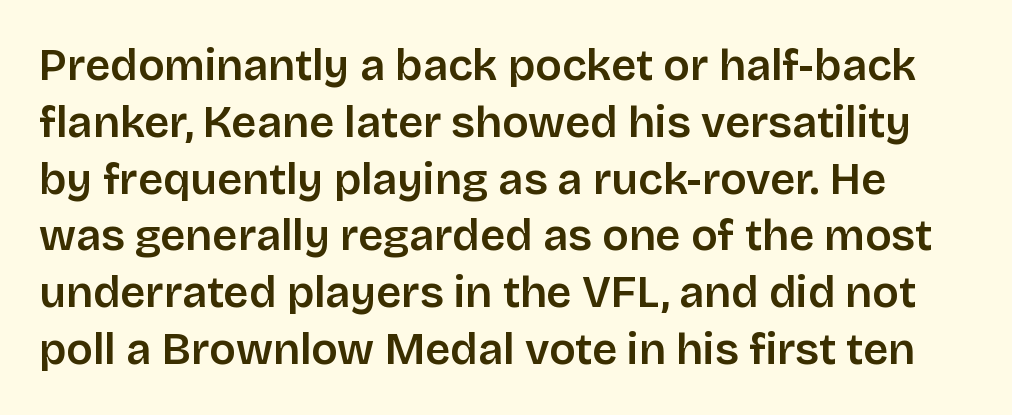
The image shows 44 px sans-serif type, upright; set normal line spacing (1.29x), normal letter spacing, not underlined; low stroke contrast and a large x-height.
